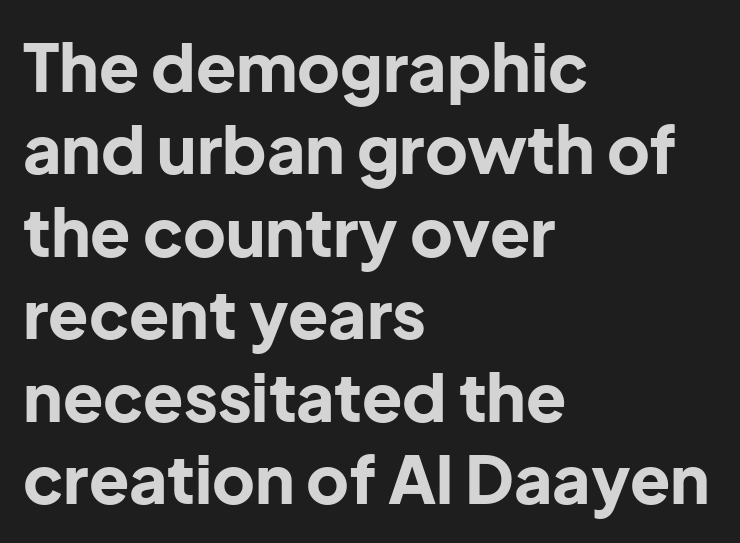
{"serif": "no", "italic": "no", "bold": "yes", "weight": "bold", "width": "normal", "stroke_contrast": "low", "x_height": "medium", "monospaced": "no", "underline": "no", "align": "left", "line_spacing": "normal", "line_spacing_ratio": 1.25, "letter_spacing": "normal", "letter_spacing_em": 0.0, "glyph_px": 66}
